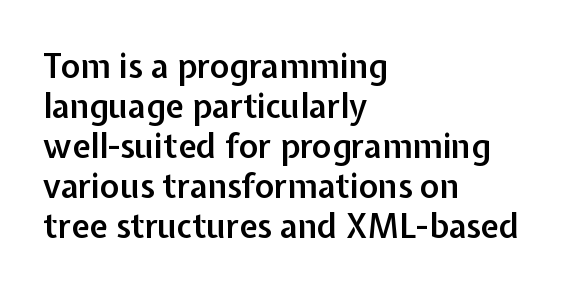
The image shows 33 px semibold sans-serif type, upright; set left-aligned, line spacing 1.21x, normal letter spacing, not underlined; low stroke contrast and a medium x-height.
